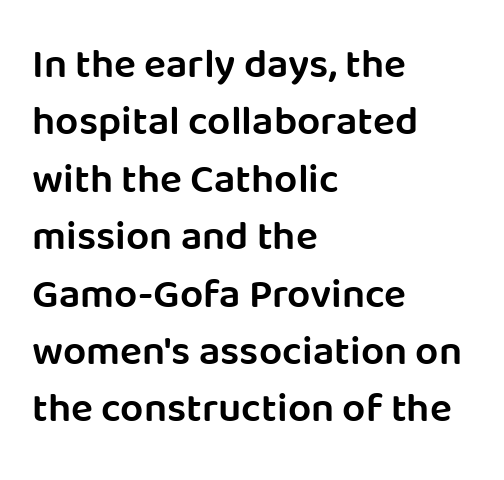
{"serif": "no", "italic": "no", "bold": "semi", "weight": "semibold", "width": "normal", "stroke_contrast": "low", "x_height": "large", "monospaced": "no", "underline": "no", "align": "left", "line_spacing": "normal", "line_spacing_ratio": 1.4, "letter_spacing": "normal", "letter_spacing_em": 0.0, "glyph_px": 41}
